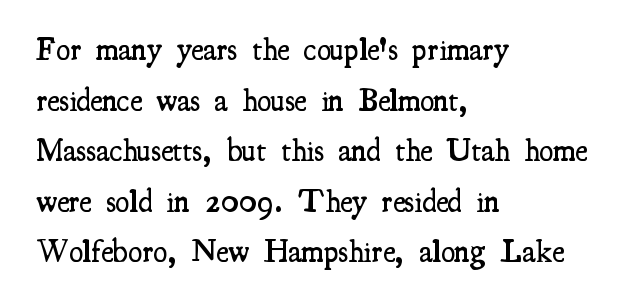
{"serif": "yes", "italic": "no", "bold": "semi", "weight": "semibold", "width": "condensed", "stroke_contrast": "medium", "x_height": "small", "monospaced": "no", "underline": "no", "align": "left", "line_spacing": "normal", "line_spacing_ratio": 1.58, "letter_spacing": "normal", "letter_spacing_em": 0.0, "glyph_px": 32}
